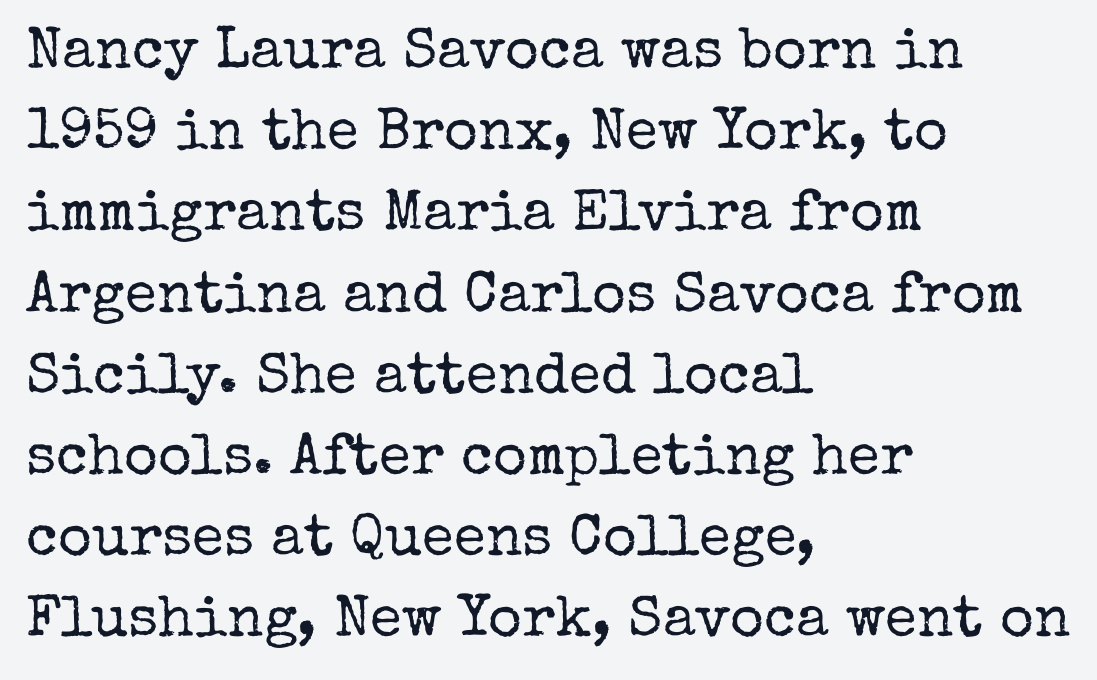
{"serif": "yes", "italic": "no", "bold": "no", "weight": "regular", "width": "normal", "stroke_contrast": "low", "x_height": "medium", "monospaced": "no", "underline": "no", "align": "left", "line_spacing": "normal", "line_spacing_ratio": 1.4, "letter_spacing": "normal", "letter_spacing_em": 0.0, "glyph_px": 58}
